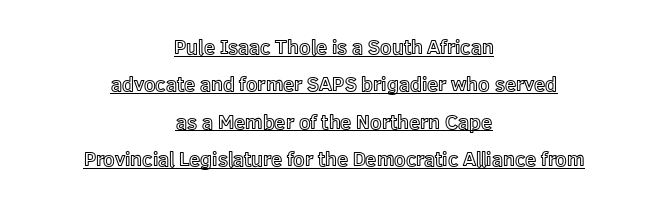
{"italic": "no", "underline": "yes", "align": "center", "line_spacing_ratio": 1.87, "letter_spacing": "normal", "letter_spacing_em": 0.0, "glyph_px": 20}
